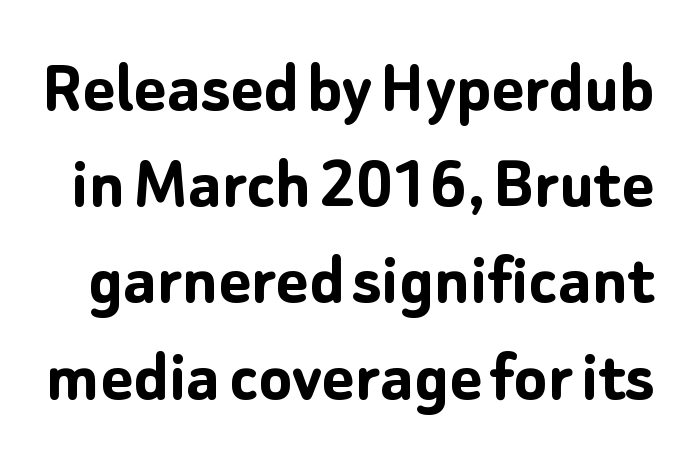
Letter spacing: default. To sum up the face: it is a sans, with no serifs. Quick note: underline off. Heft: maximum for text — a bold. The letters advance in unequal steps, a hallmark of proportional type.
